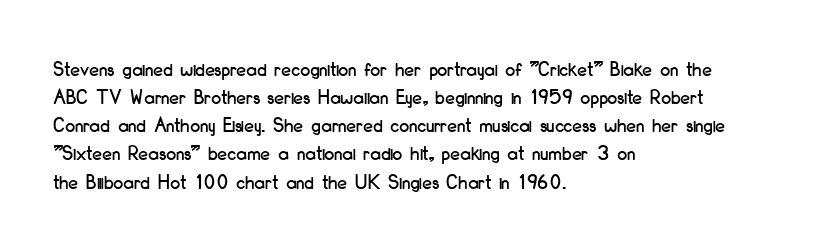
The image shows 22 px text type, upright; set left-aligned, normal line spacing (1.28x), normal letter spacing, not underlined.
